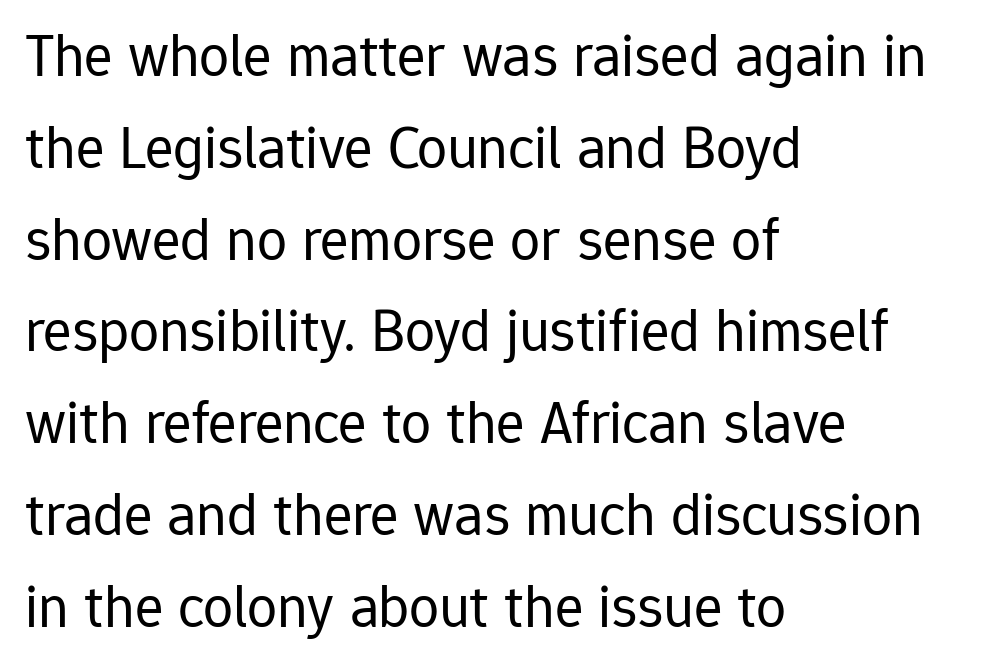
{"serif": "no", "italic": "no", "bold": "no", "weight": "regular", "width": "normal", "stroke_contrast": "low", "x_height": "medium", "monospaced": "no", "underline": "no", "align": "left", "line_spacing": "normal", "line_spacing_ratio": 1.53, "letter_spacing": "normal", "letter_spacing_em": 0.0, "glyph_px": 60}
